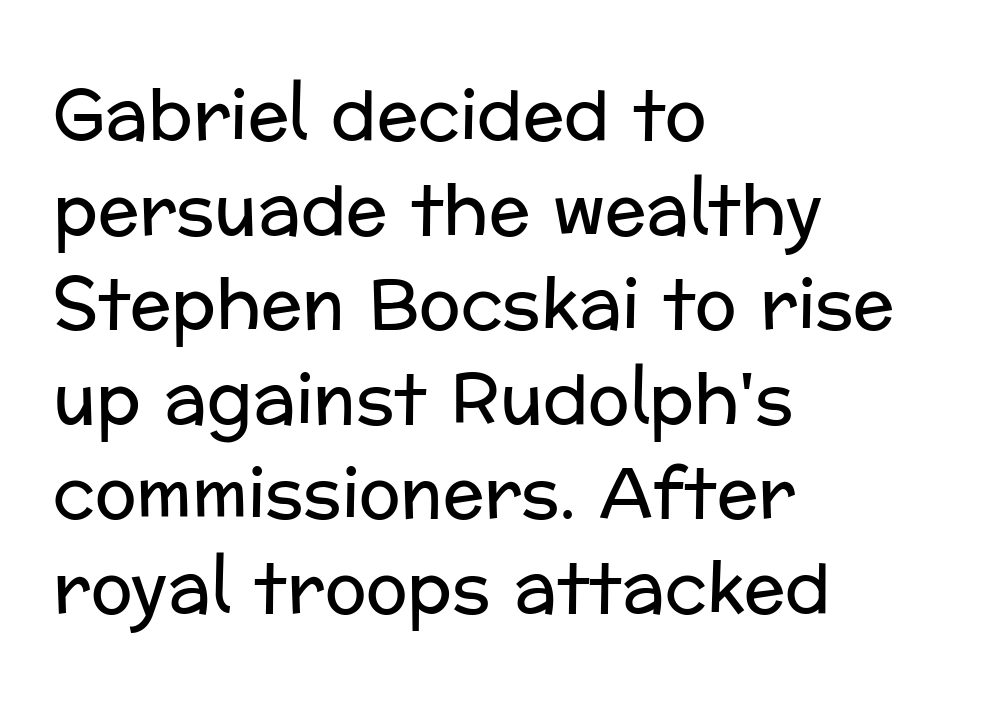
The image shows 69 px regular-weight sans-serif type, upright; set left-aligned, normal line spacing (1.37x), normal letter spacing, not underlined; low stroke contrast and a medium x-height.
